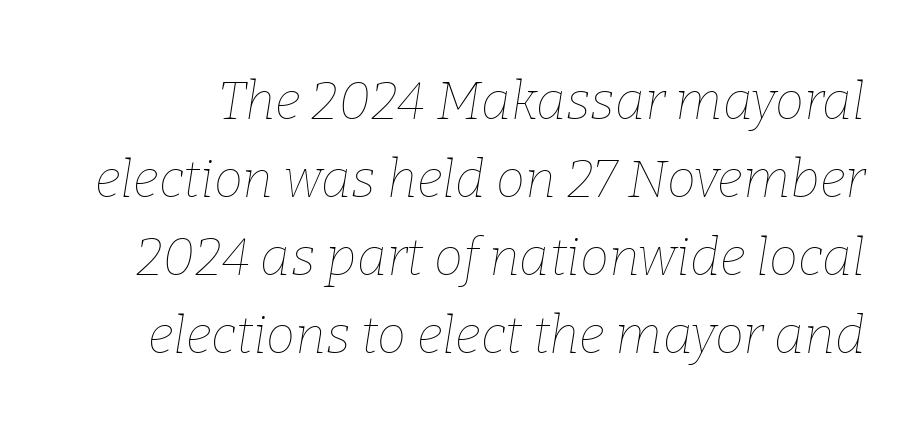
Q: Is the text bold? A: No.
Q: Is the text italic (slanted)? A: Yes, it leans right by about 9 degrees.
Q: Is the text underlined? A: No.
Q: Is the spacing between letters normal or unusually wide? A: Normal.
Q: Is the spacing between lines tight, normal or loose? A: Normal.
Q: Width (condensed, normal, or wide)? A: Normal.
Q: Stroke contrast? A: Low.
Q: x-height? A: Medium.
Q: Monospaced? A: No.
